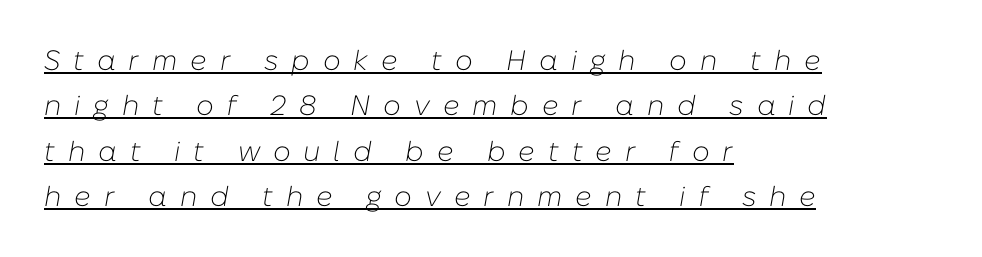
Q: Is the text bold? A: No.
Q: Is the text italic (slanted)? A: Yes, it leans right by about 10 degrees.
Q: Is the text underlined? A: Yes.
Q: How is the paragraph aligned? A: Left-aligned.
Q: Is the spacing between letters normal or unusually wide? A: Unusually wide.
Q: Is the spacing between lines tight, normal or loose? A: Normal.
Q: Width (condensed, normal, or wide)? A: Normal.
Q: Stroke contrast? A: Low.
Q: x-height? A: Medium.
Q: Monospaced? A: No.
